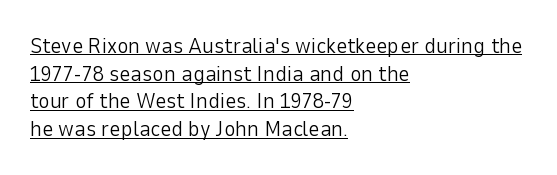
Q: Is the text bold? A: No.
Q: Is the text italic (slanted)? A: No, it is upright.
Q: Is the text underlined? A: Yes.
Q: How is the paragraph aligned? A: Left-aligned.
Q: Is the spacing between letters normal or unusually wide? A: Normal.
Q: Is the spacing between lines tight, normal or loose? A: Normal.
